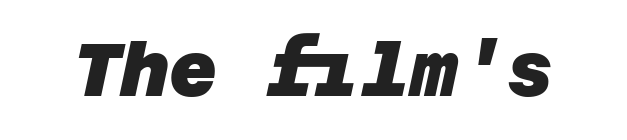
Q: Is the text bold? A: Yes.
Q: Is the typeface a serif or a sans-serif typeface? A: Sans-serif.
Q: Is the text underlined? A: No.
Q: Is the spacing between letters normal or unusually wide? A: Normal.
Q: Width (condensed, normal, or wide)? A: Normal.
Q: Stroke contrast? A: Low.
Q: x-height? A: Large.
